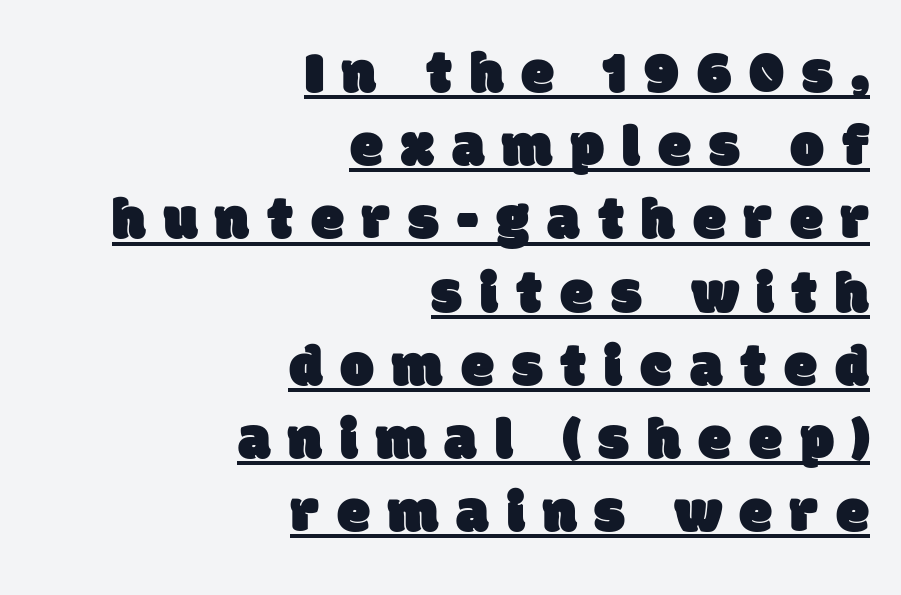
The image shows 60 px sans-serif type; set right-aligned, line spacing 1.22x, unusually wide letter spacing (+0.3 em), underlined; low stroke contrast and a large x-height.
